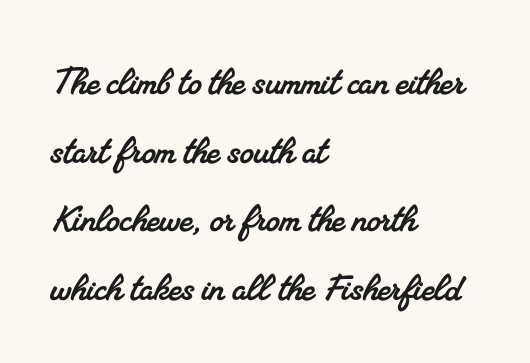
Q: Is the typeface a serif or a sans-serif typeface? A: Serif.
Q: Is the text underlined? A: No.
Q: How is the paragraph aligned? A: Left-aligned.
Q: Is the spacing between letters normal or unusually wide? A: Normal.
Q: Is the spacing between lines tight, normal or loose? A: Normal.
Q: Width (condensed, normal, or wide)? A: Normal.
Q: Stroke contrast? A: Medium.
Q: x-height? A: Small.
Q: Monospaced? A: No.
